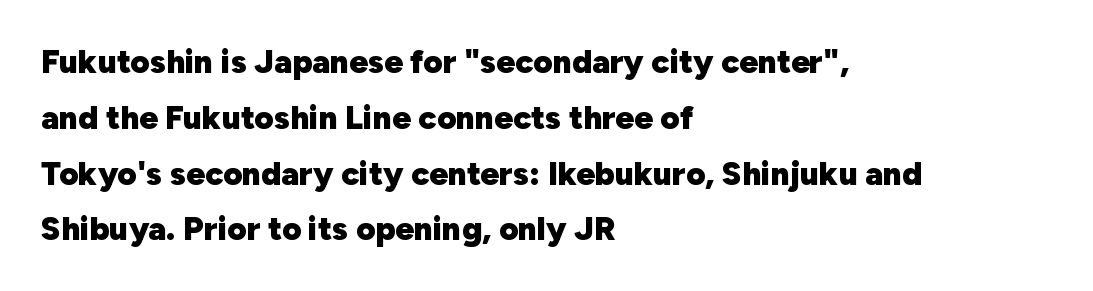
{"serif": "no", "italic": "no", "bold": "yes", "weight": "heavy", "width": "normal", "stroke_contrast": "low", "x_height": "medium", "monospaced": "no", "underline": "no", "align": "left", "line_spacing": "normal", "line_spacing_ratio": 1.69, "letter_spacing": "normal", "letter_spacing_em": 0.0, "glyph_px": 33}
